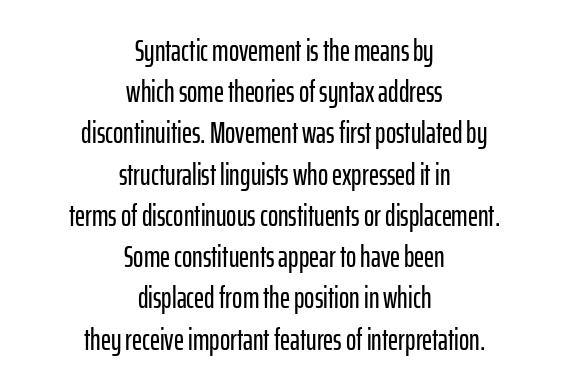
The image shows 31 px condensed sans-serif type, upright; set centered, normal line spacing (1.33x), normal letter spacing, not underlined; low stroke contrast and a medium x-height.
